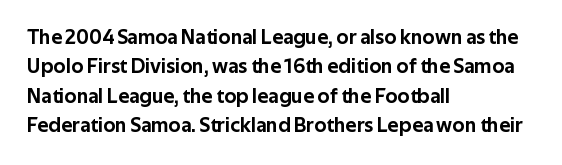
The image shows 21 px text type, upright; set left-aligned, normal line spacing (1.4x), normal letter spacing, not underlined.
